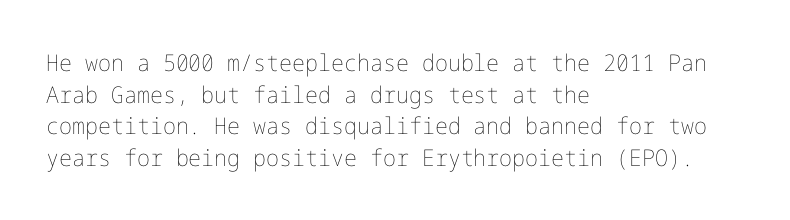
{"italic": "no", "bold": "no", "underline": "no", "align": "left", "line_spacing": "normal", "line_spacing_ratio": 1.38, "letter_spacing": "normal", "letter_spacing_em": 0.0, "glyph_px": 23}
